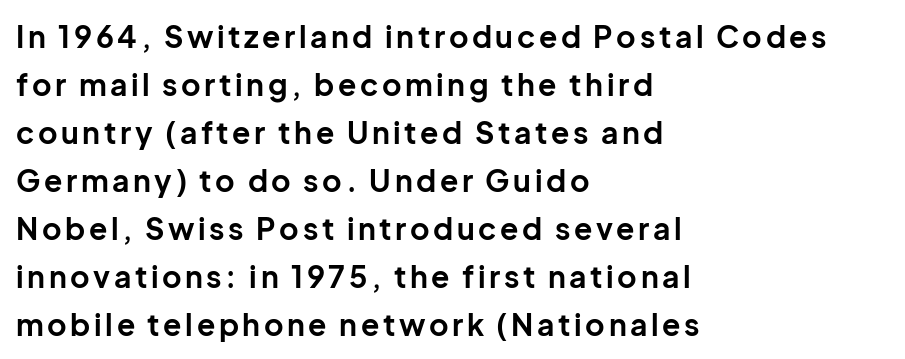
Q: Is the text bold? A: Yes.
Q: Is the text italic (slanted)? A: No, it is upright.
Q: Is the typeface a serif or a sans-serif typeface? A: Sans-serif.
Q: Is the text underlined? A: No.
Q: How is the paragraph aligned? A: Left-aligned.
Q: Is the spacing between lines tight, normal or loose? A: Normal.
Q: Width (condensed, normal, or wide)? A: Normal.
Q: Stroke contrast? A: Low.
Q: x-height? A: Medium.
Q: Monospaced? A: No.
